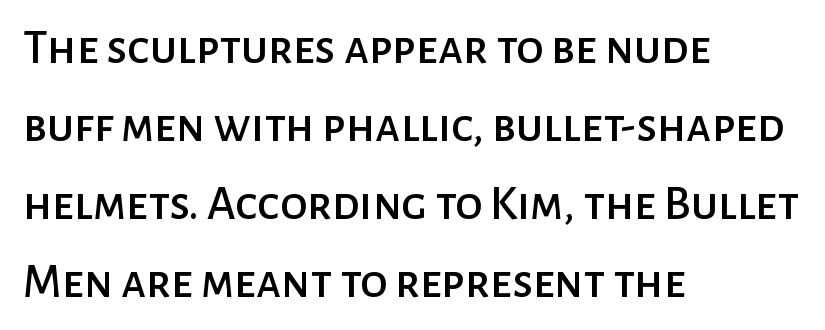
Q: Is the text italic (slanted)? A: No, it is upright.
Q: Is the typeface a serif or a sans-serif typeface? A: Sans-serif.
Q: Is the text underlined? A: No.
Q: How is the paragraph aligned? A: Left-aligned.
Q: Is the spacing between letters normal or unusually wide? A: Normal.
Q: Is the spacing between lines tight, normal or loose? A: Normal.
Q: Width (condensed, normal, or wide)? A: Normal.
Q: Stroke contrast? A: Low.
Q: x-height? A: Medium.
Q: Monospaced? A: No.
